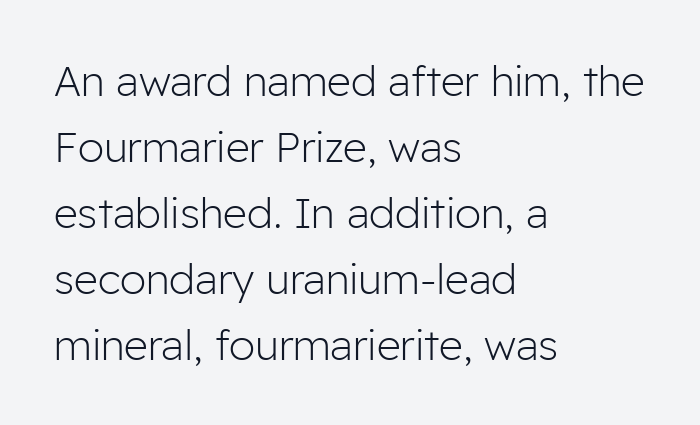
Posture: upright roman. Heft: none added — not bold. Each letter keeps its own natural width here, so spacing adapts to shape. Horizontal bands of white between lines are of average thickness. These lines keep a tight, regular rhythm from letter to letter.
